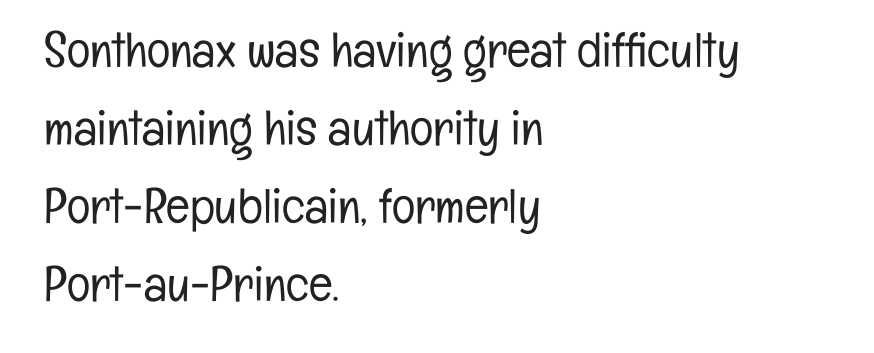
{"serif": "no", "italic": "no", "bold": "no", "weight": "light", "width": "condensed", "stroke_contrast": "low", "x_height": "medium", "monospaced": "no", "underline": "no", "align": "left", "line_spacing": "normal", "line_spacing_ratio": 1.59, "letter_spacing": "normal", "letter_spacing_em": 0.0, "glyph_px": 49}
